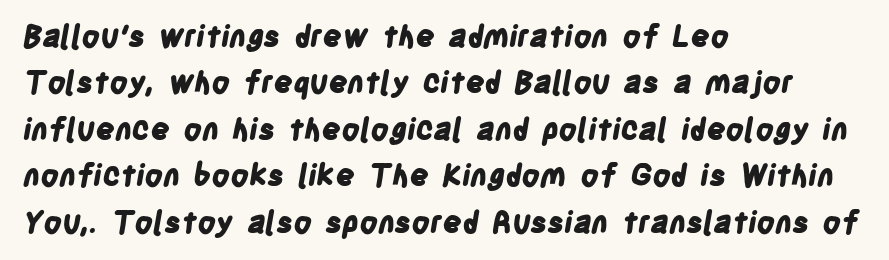
Looks like regular typesetting: each glyph gets only the width it needs. Successive baselines arrive at the customary interval. Reading down the block, your eye returns to a fixed left position each line. You could call the tracking neutral — neither tight nor loose. Check under the words: just untouched page.
